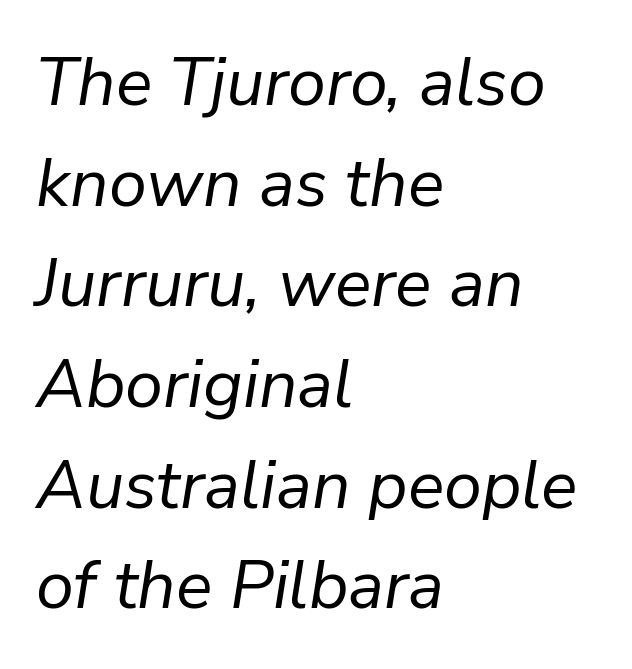
Q: Is the text bold? A: No.
Q: Is the text italic (slanted)? A: Yes, it leans right by about 9 degrees.
Q: Is the text underlined? A: No.
Q: How is the paragraph aligned? A: Left-aligned.
Q: Is the spacing between letters normal or unusually wide? A: Normal.
Q: Is the spacing between lines tight, normal or loose? A: Normal.
Q: Width (condensed, normal, or wide)? A: Normal.
Q: Stroke contrast? A: Low.
Q: x-height? A: Medium.
Q: Monospaced? A: No.
